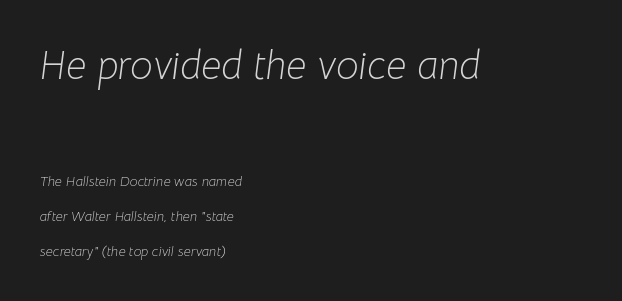
{"italic": "yes", "lean": "right", "slant_degrees": 8, "bold": "no", "weight": "light", "width": "normal", "stroke_contrast": "low", "x_height": "medium", "monospaced": "no", "underline": "no", "align": "left", "line_spacing": "loose", "line_spacing_ratio": 2.5, "letter_spacing": "normal", "letter_spacing_em": 0.0, "larger_block": "first", "size_ratio": 2.86, "glyph_px": 40}
